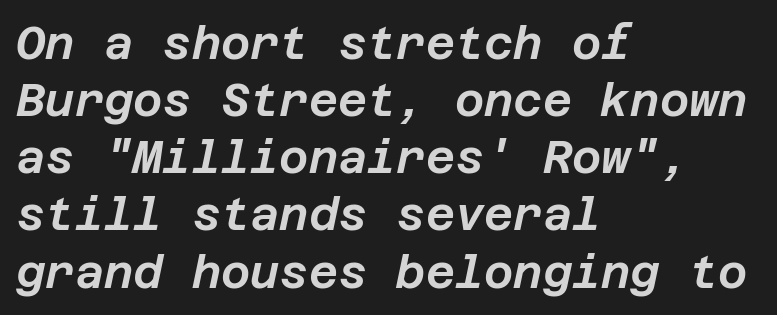
{"italic": "yes", "lean": "right", "slant_degrees": 12, "width": "normal", "stroke_contrast": "low", "x_height": "large", "underline": "no", "align": "left", "line_spacing": "normal", "line_spacing_ratio": 1.27, "letter_spacing": "normal", "letter_spacing_em": 0.0, "glyph_px": 45}
